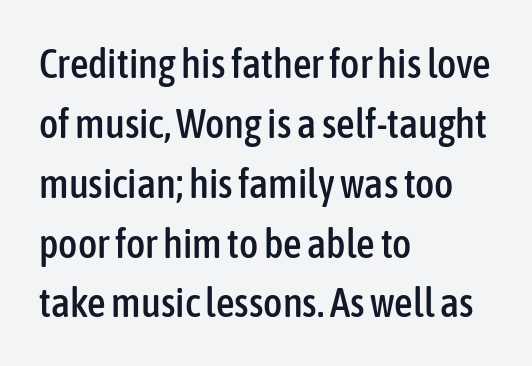
{"serif": "no", "italic": "no", "width": "condensed", "stroke_contrast": "low", "x_height": "medium", "monospaced": "no", "underline": "no", "align": "left", "line_spacing": "normal", "line_spacing_ratio": 1.46, "letter_spacing": "normal", "letter_spacing_em": 0.0, "glyph_px": 41}
